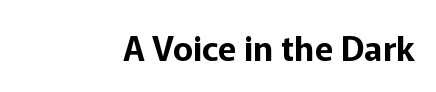
Each letter keeps its own natural width here, so spacing adapts to shape. Serifs: no, the terminals of the letterforms are clean. Every stem runs plumb, perpendicular to the baseline. The glyphs are unaccompanied by any horizontal stroke below them. Line ends are locked; line starts wander. The horizontal fit of the characters is conventional and even.
